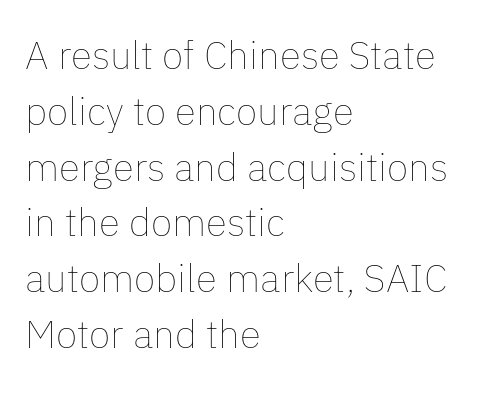
Heaviness? Minimal to ordinary, like unemphasized prose. Vertical strokes here are truly vertical. Note the varied advance widths — an 'i' is clearly narrower than an 'm'. This sample keeps an unexceptional amount of space between lines.
